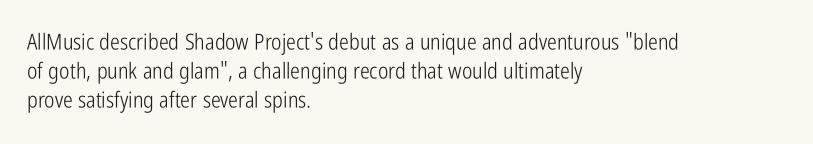
Q: Is the text bold? A: No.
Q: Is the text italic (slanted)? A: No, it is upright.
Q: Is the text underlined? A: No.
Q: How is the paragraph aligned? A: Left-aligned.
Q: Is the spacing between letters normal or unusually wide? A: Normal.
Q: Is the spacing between lines tight, normal or loose? A: Normal.
